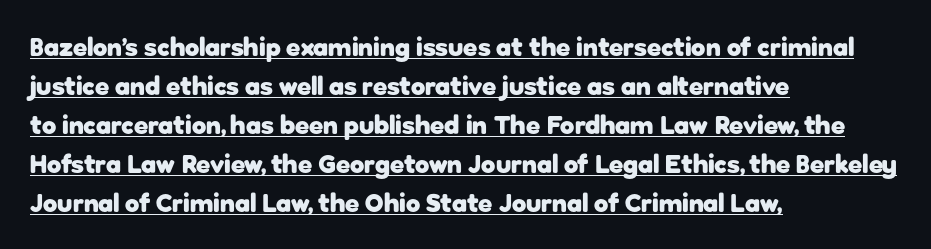
The rendering keeps characters at their native spacing. Italic? Not at all — the glyphs are vertical. Emphasis is given by a line drawn under the lettering. Rows of type keep a routine distance in the vertical direction. Casual observation: everything's shoved over to the left.
